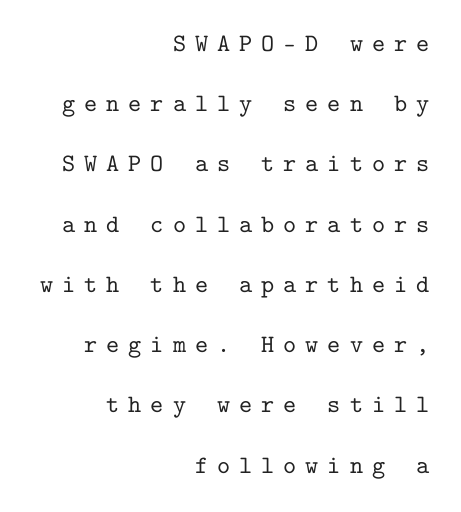
Q: Is the text italic (slanted)? A: No, it is upright.
Q: Is the text underlined? A: No.
Q: How is the paragraph aligned? A: Right-aligned.
Q: Is the spacing between letters normal or unusually wide? A: Unusually wide.
Q: Is the spacing between lines tight, normal or loose? A: Loose.
